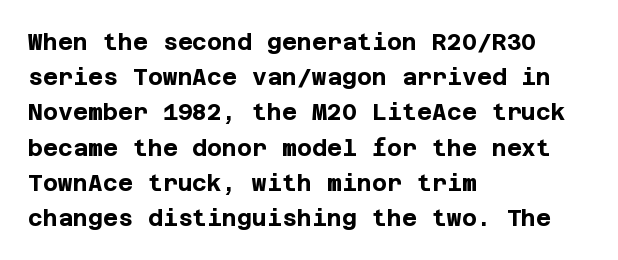
{"italic": "no", "bold": "yes", "underline": "no", "align": "left", "line_spacing": "normal", "line_spacing_ratio": 1.53, "letter_spacing": "normal", "letter_spacing_em": 0.0, "glyph_px": 23}
